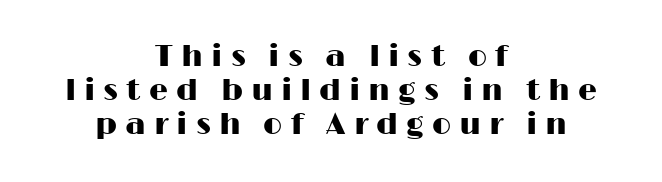
{"serif": "no", "italic": "no", "width": "wide", "stroke_contrast": "high", "x_height": "medium", "monospaced": "no", "underline": "no", "align": "center", "line_spacing": "tight", "line_spacing_ratio": 1.13, "letter_spacing": "wide", "letter_spacing_em": 0.27, "glyph_px": 30}
